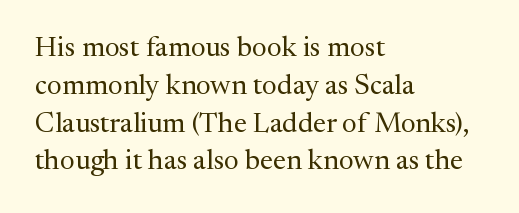
The image shows 28 px regular-weight serif type, upright; set left-aligned, normal line spacing (1.35x), normal letter spacing, not underlined; medium stroke contrast and a medium x-height.
